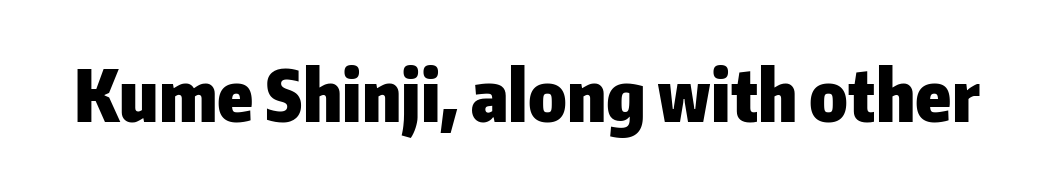
{"serif": "no", "italic": "no", "bold": "yes", "weight": "heavy", "width": "normal", "stroke_contrast": "low", "x_height": "medium", "monospaced": "no", "underline": "no", "letter_spacing": "normal", "letter_spacing_em": 0.0, "glyph_px": 71}
